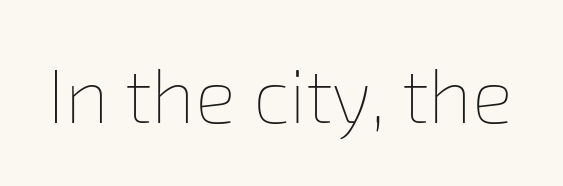
{"bold": "no", "weight": "thin", "width": "normal", "stroke_contrast": "low", "x_height": "medium", "monospaced": "no", "underline": "no", "letter_spacing": "normal", "letter_spacing_em": 0.0, "glyph_px": 77}
